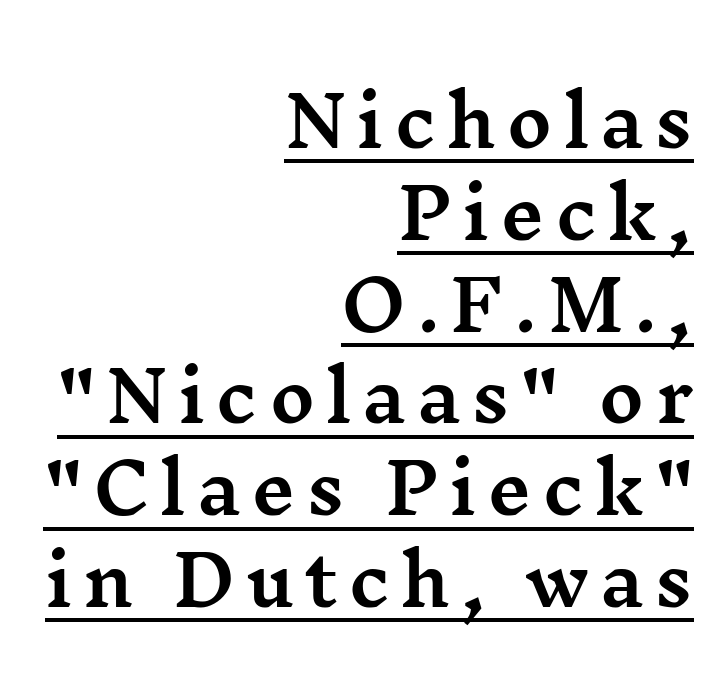
What decoration does the sample have? An underline. These lines are set flush right with a ragged left edge. Note the varied advance widths — an 'i' is clearly narrower than an 'm'. Nope, not italic — everything's standing straight. A typesetter would label this face a serif.
